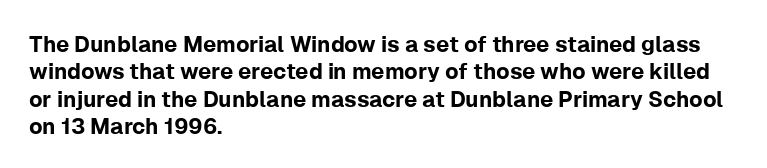
Letter spacing: default. Words float on clear page, feet unadorned. Every stem runs plumb, perpendicular to the baseline. Is there much room between lines? A standard amount, neither cramped nor airy. Reading down the block, your eye returns to a fixed left position each line.
